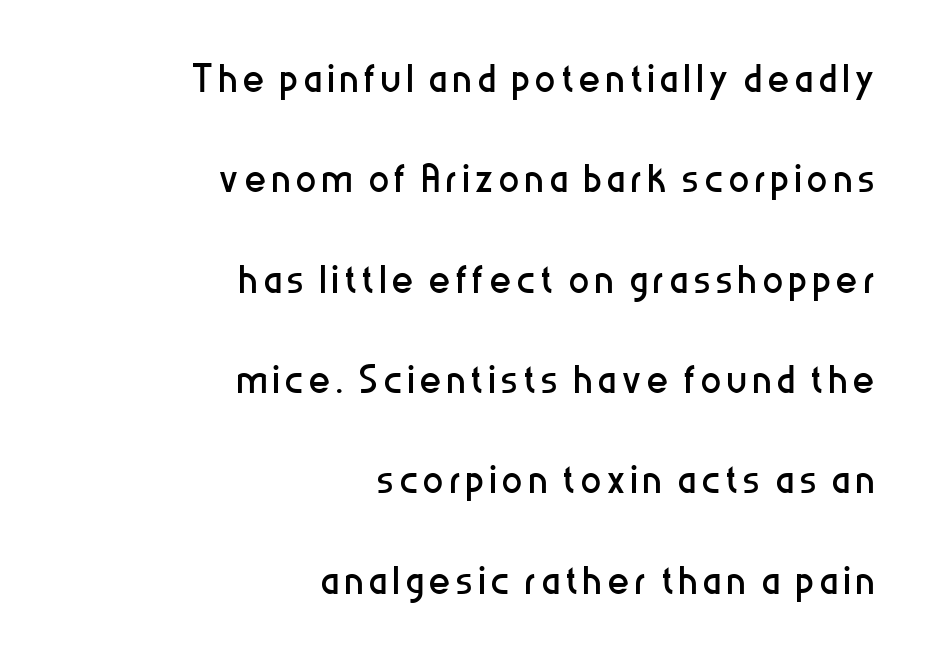
Character widths vary here, with narrow letters taking less room than wide ones. Style check: upright. Are there feet on the stems? There aren't — it's a sans. Bold? No — there's no thickening of the strokes. The rendering anchors every line to the right-hand side. The words here are not underlined.
